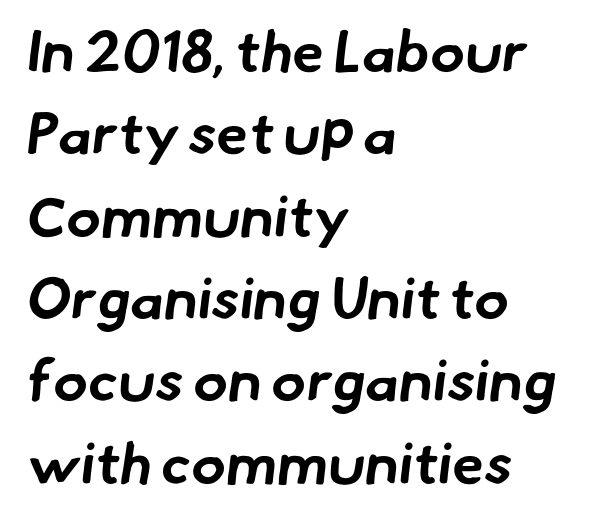
The image shows 58 px bold sans-serif type; set left-aligned, normal line spacing (1.42x), normal letter spacing, not underlined; low stroke contrast and a small x-height.
